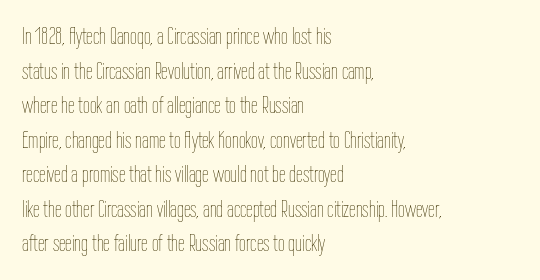
Regarding leading, the lines here are spaced in the standard way. The letters look calm and open, with moderate or lighter stems. Layout note: lines flush left. The rendering keeps characters at their native spacing. The lettering stays uniformly vertical, giving the passage a roman look. Underline: absent.
